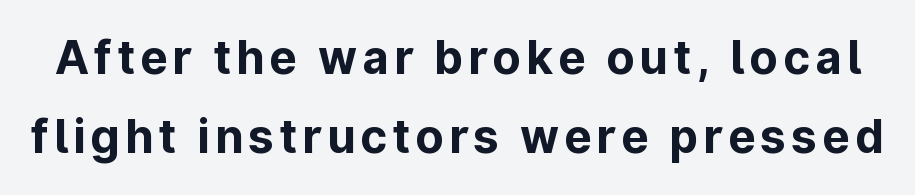
Is the type bold? Yes — the strokes are clearly thick and heavy. Posture: vertical. A typesetter would call this proportional, since set widths differ per character. Does the type have serifs? No, each stem ends abruptly. Nobody drew a line under any word here.
